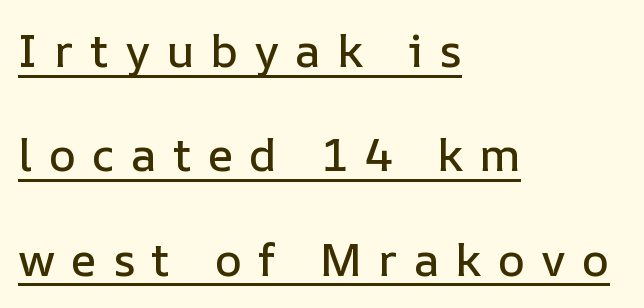
The image shows 46 px text type, upright; set left-aligned, loose line spacing (2.27x), unusually wide letter spacing (+0.35 em), underlined; low stroke contrast and a medium x-height.
